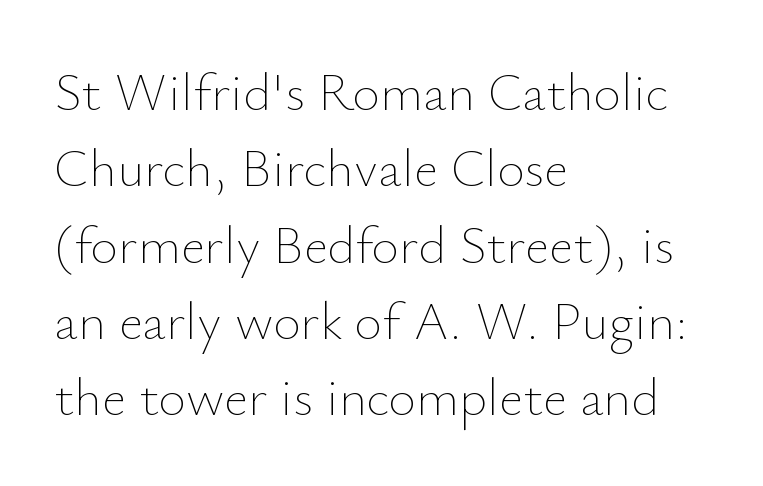
Line beginnings align vertically; line endings do not. Think of a printed novel: that variable character pitch is what you see here. Check under the words: just untouched page. Bold? No — there's no thickening of the strokes.
